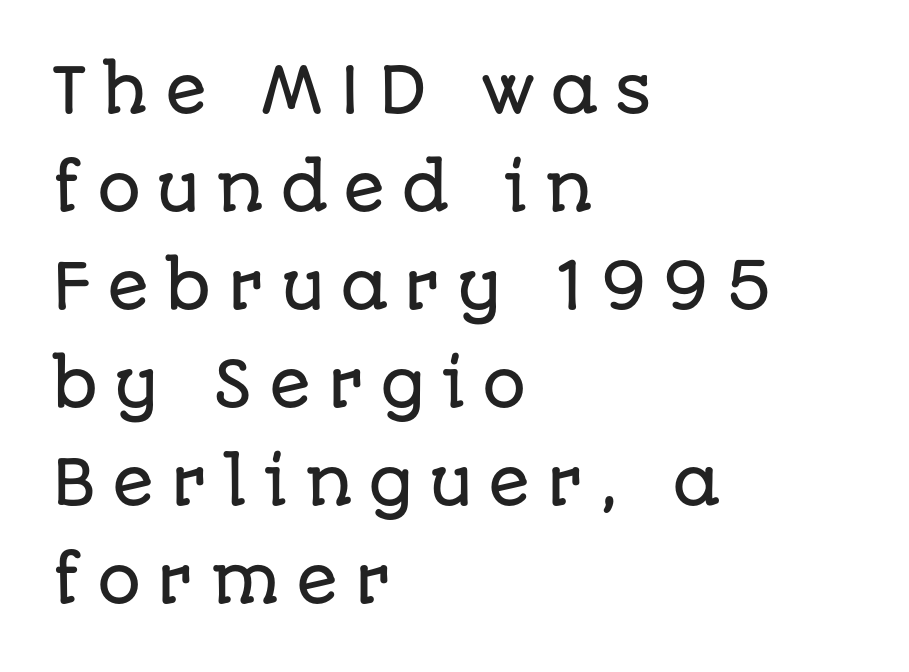
Q: Is the text italic (slanted)? A: No, it is upright.
Q: Is the typeface a serif or a sans-serif typeface? A: Sans-serif.
Q: Is the text underlined? A: No.
Q: How is the paragraph aligned? A: Left-aligned.
Q: Is the spacing between letters normal or unusually wide? A: Unusually wide.
Q: Is the spacing between lines tight, normal or loose? A: Normal.
Q: Width (condensed, normal, or wide)? A: Normal.
Q: Stroke contrast? A: Low.
Q: x-height? A: Large.
Q: Monospaced? A: No.
